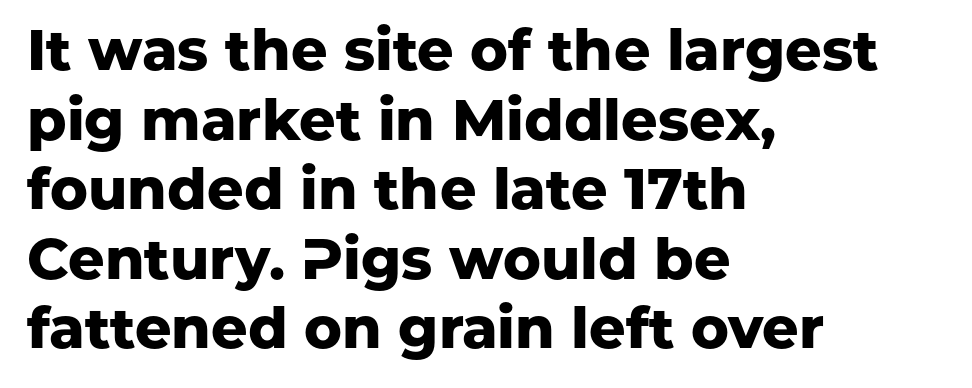
Q: Is the text bold? A: Yes.
Q: Is the text italic (slanted)? A: No, it is upright.
Q: Is the typeface a serif or a sans-serif typeface? A: Sans-serif.
Q: Is the text underlined? A: No.
Q: How is the paragraph aligned? A: Left-aligned.
Q: Is the spacing between letters normal or unusually wide? A: Normal.
Q: Width (condensed, normal, or wide)? A: Normal.
Q: Stroke contrast? A: Low.
Q: x-height? A: Medium.
Q: Monospaced? A: No.
